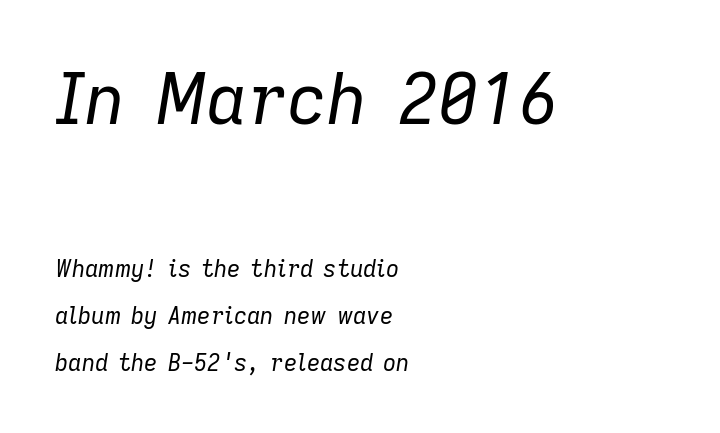
The image shows 70 px regular-weight type, italic (leaning right); set left-aligned, loose line spacing (2.04x), normal letter spacing, not underlined; the first (top) block is 3.04x larger; low stroke contrast and a medium x-height.
